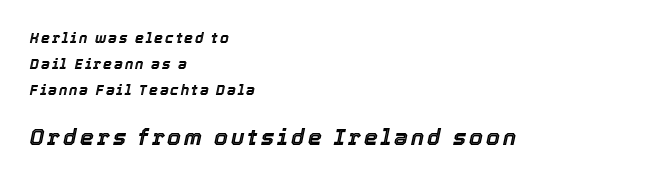
The image shows 22 px text type, italic (leaning right); set left-aligned, line spacing 1.84x, not underlined; the second (bottom) block is 1.57x larger.
